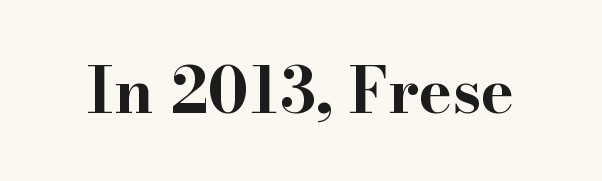
Q: Is the text bold? A: Yes.
Q: Is the text italic (slanted)? A: No, it is upright.
Q: Is the typeface a serif or a sans-serif typeface? A: Serif.
Q: Is the text underlined? A: No.
Q: Is the spacing between letters normal or unusually wide? A: Normal.
Q: Width (condensed, normal, or wide)? A: Wide.
Q: Stroke contrast? A: High.
Q: x-height? A: Small.
Q: Monospaced? A: No.
